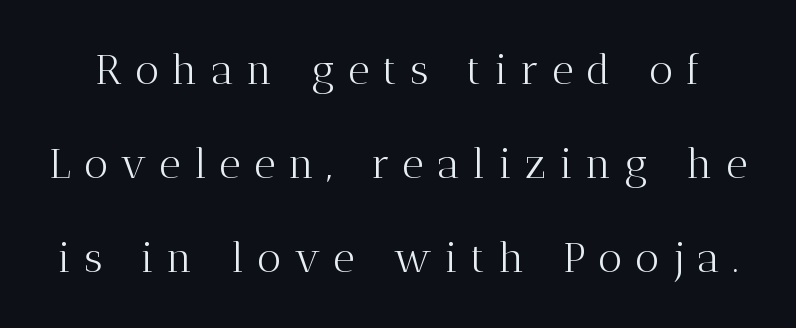
The image shows 42 px light serif type, upright; set loose line spacing (2.24x), unusually wide letter spacing (+0.31 em), not underlined; medium stroke contrast and a medium x-height.
